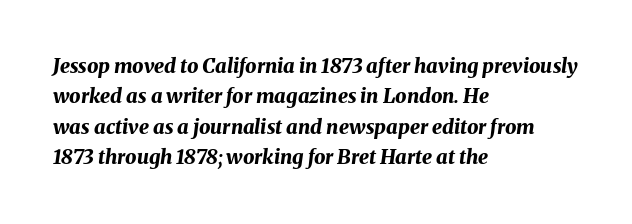
The image shows 20 px bold type, italic (leaning right); set left-aligned, normal line spacing (1.52x), normal letter spacing, not underlined.
